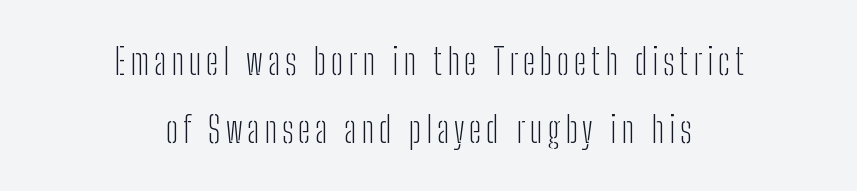
If you drew a line through each stem, it would be perfectly vertical. Vertical stems look standard width or narrower in stroke. In CSS terms this would be text-align: center. Varying glyph widths throughout — classic text-font behaviour.
